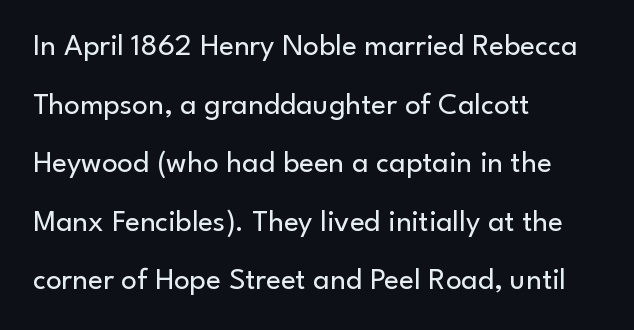
Spacing verdict: proportional, widths tailored to each character. Is the block centered? No — it sits flush against the left margin. Weight class: somewhere from thin through regular. The typography opts for an upright posture over an oblique one.
